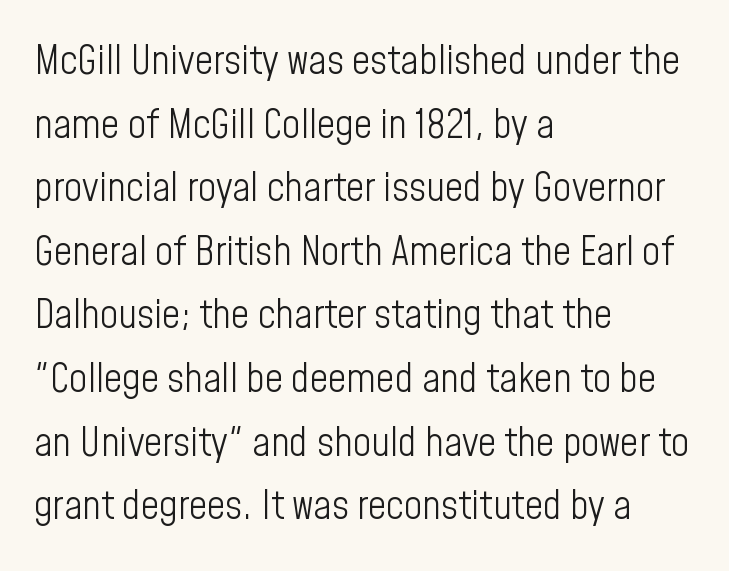
The image shows 40 px light, condensed sans-serif type, upright; set left-aligned, normal line spacing (1.59x), normal letter spacing, not underlined; low stroke contrast and a medium x-height.
